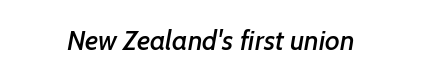
The image shows 28 px sans-serif type; set normal letter spacing, not underlined; low stroke contrast and a medium x-height.
